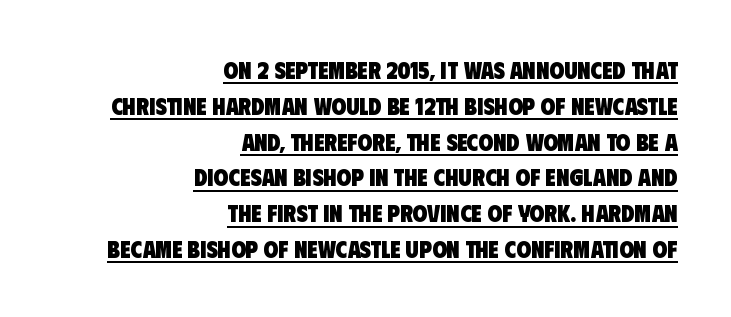
The image shows 24 px bold type; set right-aligned, normal line spacing (1.49x), normal letter spacing, underlined.
